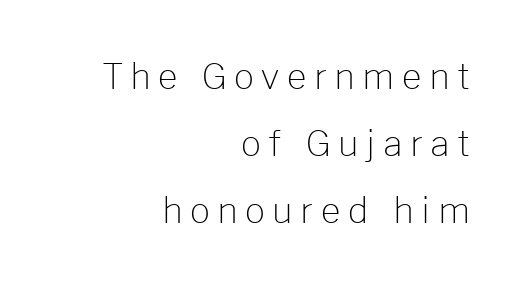
The lettering stays uniformly vertical, giving the passage a roman look. Is this a fixed-width face? No — the glyphs have proportional, varying widths. This block would shrink considerably if given ordinary leading; it's expanded now. The letters carry no serifs — their stems end cleanly without finishing strokes. This sample is right-justified, so line beginnings fall wherever the words allow.
